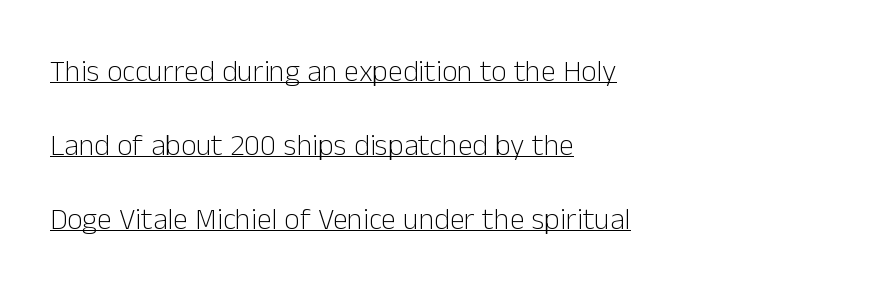
{"serif": "no", "italic": "no", "bold": "no", "weight": "light", "width": "normal", "stroke_contrast": "low", "x_height": "medium", "monospaced": "no", "underline": "yes", "align": "left", "line_spacing": "loose", "line_spacing_ratio": 2.46, "letter_spacing": "normal", "letter_spacing_em": 0.0, "glyph_px": 30}
